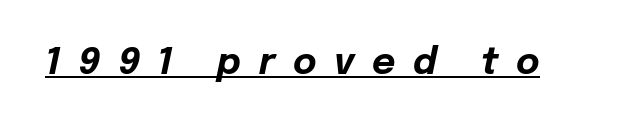
The image shows 36 px bold type, italic (leaning right); set unusually wide letter spacing (+0.49 em), underlined; low stroke contrast and a medium x-height.
